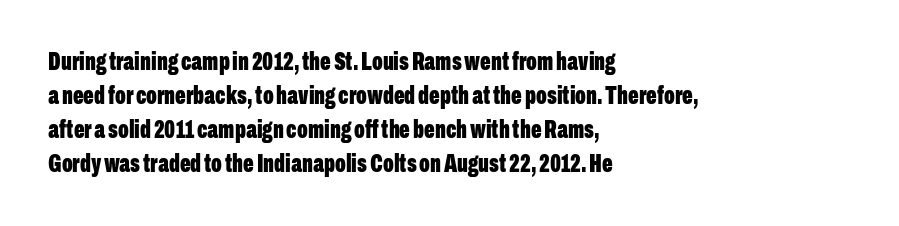
Just letters on the line, the space beneath them empty. No italicization has been applied; the sample stays upright. The rows are spaced the way most documents space them. The glyphs have the mass of a bold cut. Look at the tracking — it's just the regular setting, nothing added. Each line starts at the same left margin while the right side varies.
